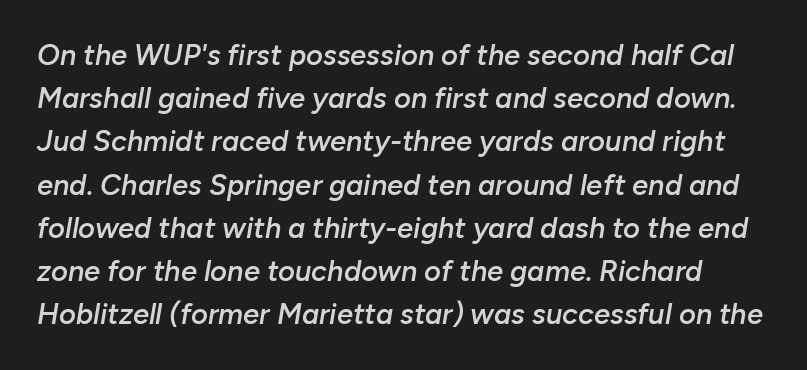
{"italic": "yes", "lean": "right", "slant_degrees": 10, "bold": "semi", "weight": "semibold", "width": "normal", "stroke_contrast": "low", "x_height": "medium", "monospaced": "no", "underline": "no", "line_spacing": "normal", "line_spacing_ratio": 1.49, "letter_spacing": "normal", "letter_spacing_em": 0.0, "glyph_px": 29}
